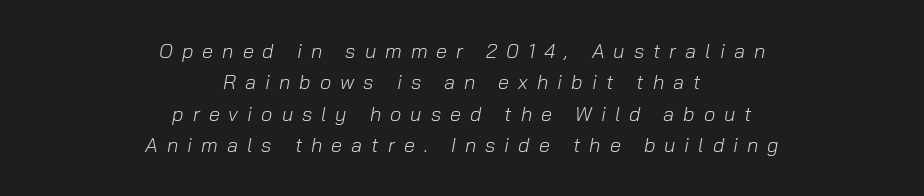
The image shows 20 px text type, italic (leaning right); set centered, normal line spacing (1.57x), unusually wide letter spacing (+0.45 em), not underlined.
